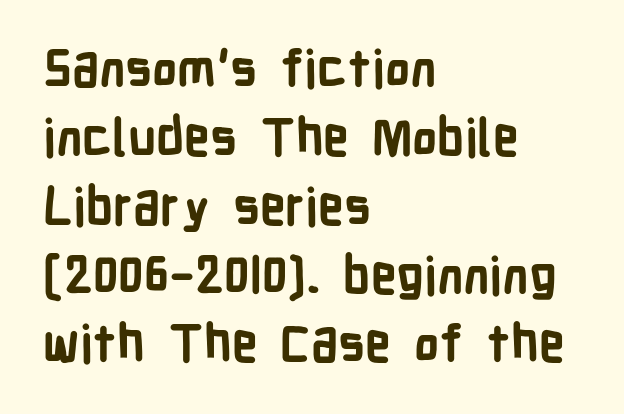
The image shows 51 px bold, condensed sans-serif type, upright; set left-aligned, normal line spacing (1.35x), normal letter spacing, not underlined; low stroke contrast and a medium x-height.
